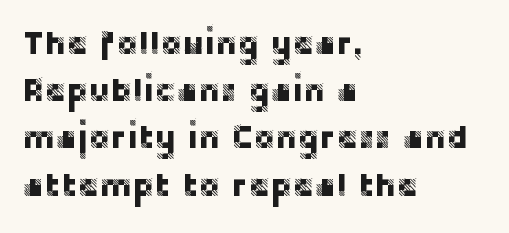
The type family on display is of the sans-serif kind. The setting favours the left margin, as ordinary paragraphs usually do. In terms of letterspacing, this is plain default setting. Letters rest on an invisible, unmarked baseline. Posture: straight, roman, zero tilt.
